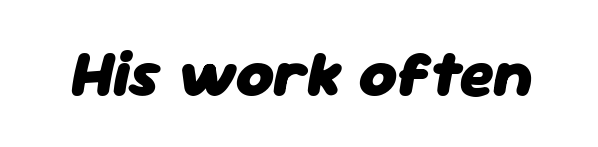
The image shows 65 px heavy type, italic (leaning right); set normal letter spacing, not underlined; low stroke contrast and a medium x-height.
